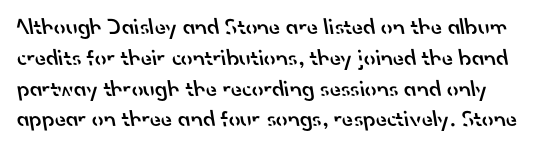
{"bold": "semi", "underline": "no", "line_spacing": "normal", "line_spacing_ratio": 1.34, "letter_spacing": "normal", "letter_spacing_em": 0.0, "glyph_px": 23}
